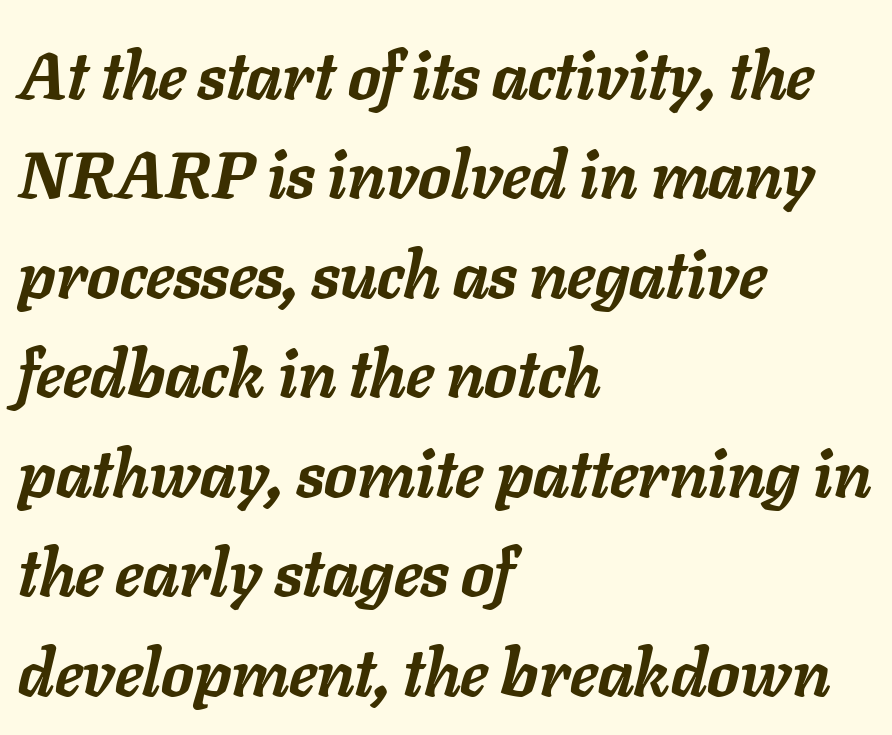
The image shows 65 px semibold type, italic (leaning right); set left-aligned, normal line spacing (1.53x), normal letter spacing, not underlined; low stroke contrast and a medium x-height.
